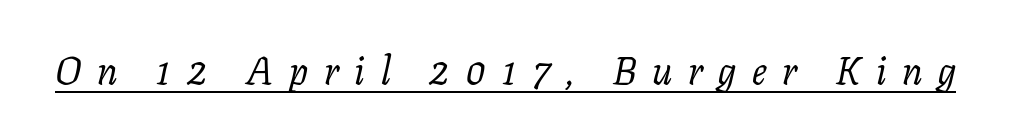
The image shows 39 px regular-weight serif type, italic (leaning right); set unusually wide letter spacing (+0.4 em), underlined; low stroke contrast and a medium x-height.
